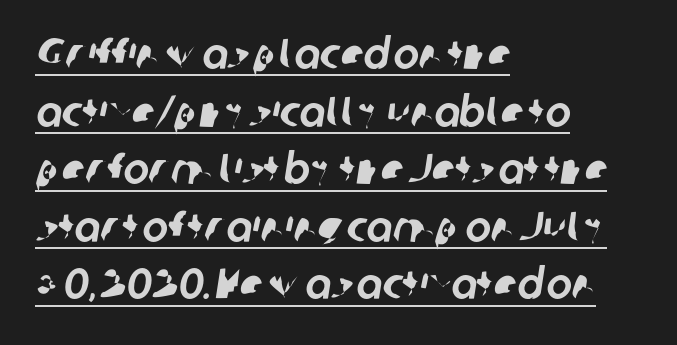
The block of text has a typical density, with ordinary space between rows. Typographically, this falls in the sans-serif category. The letters advance in unequal steps, a hallmark of proportional type. Check the space under the baseline: a stroke is drawn there. The compositor pushed each line to the left boundary.
